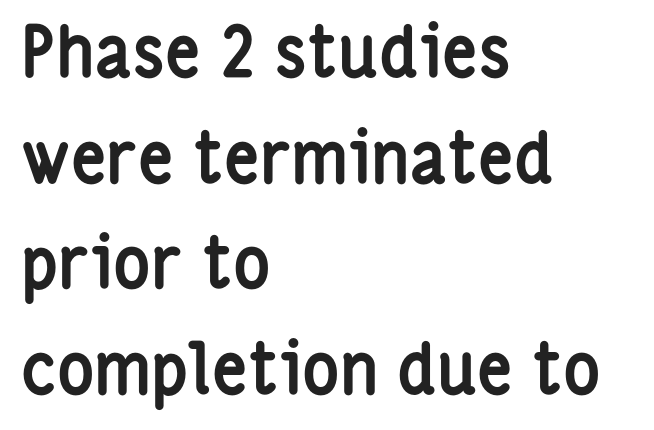
Are there feet on the stems? There aren't — it's a sans. Reading down the column, the eye jumps a familiar distance to each next line. The characters look thick and weighty, a clear bold. Does the copy run flush right? No — it runs flush left. Nothing unusual about the tracking: characters are spaced as the font intends.
